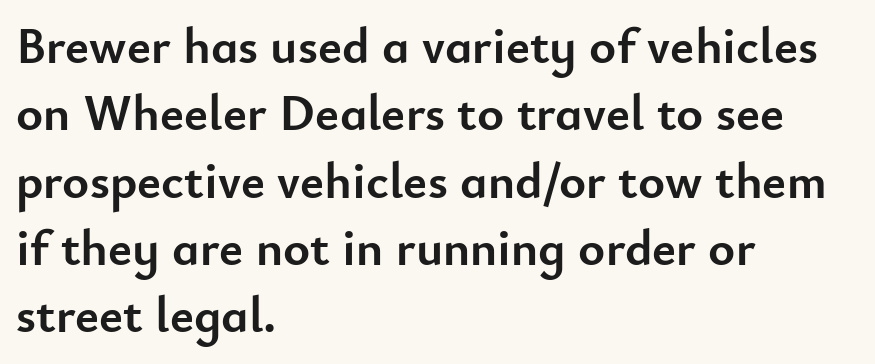
{"serif": "no", "italic": "no", "bold": "yes", "weight": "semibold", "width": "normal", "stroke_contrast": "low", "x_height": "small", "monospaced": "no", "underline": "no", "align": "left", "line_spacing": "normal", "line_spacing_ratio": 1.32, "letter_spacing": "normal", "letter_spacing_em": 0.0, "glyph_px": 51}
